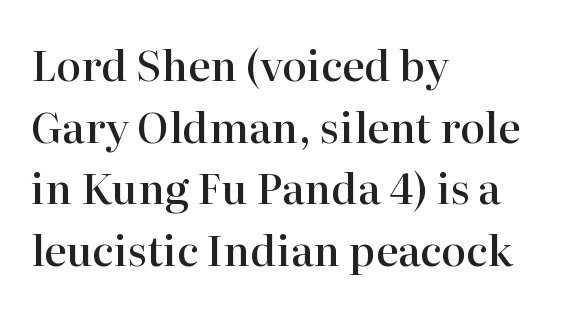
Q: Is the text bold? A: Semi-bold.
Q: Is the text italic (slanted)? A: No, it is upright.
Q: Is the typeface a serif or a sans-serif typeface? A: Serif.
Q: Is the text underlined? A: No.
Q: How is the paragraph aligned? A: Left-aligned.
Q: Is the spacing between letters normal or unusually wide? A: Normal.
Q: Is the spacing between lines tight, normal or loose? A: Normal.
Q: Width (condensed, normal, or wide)? A: Normal.
Q: Stroke contrast? A: High.
Q: x-height? A: Medium.
Q: Monospaced? A: No.
